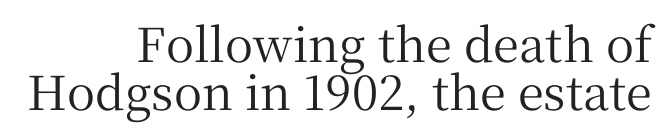
{"serif": "yes", "italic": "no", "width": "normal", "stroke_contrast": "medium", "x_height": "medium", "monospaced": "no", "underline": "no", "align": "right", "line_spacing": "tight", "line_spacing_ratio": 1.03, "letter_spacing": "normal", "letter_spacing_em": 0.0, "glyph_px": 47}
